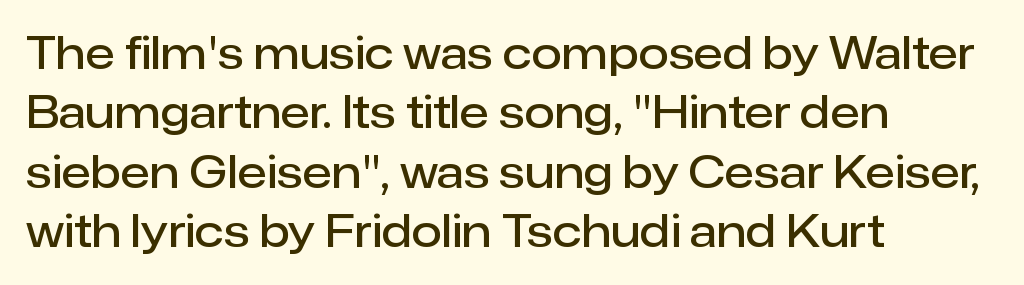
The lettering stays uniformly vertical, giving the passage a roman look. How are the letters spaced? Ordinarily, with no added tracking. A fair bit of extra ink — the face is semibold, not bold. A student would call this left alignment; a typographer would say flush left, rag right.
